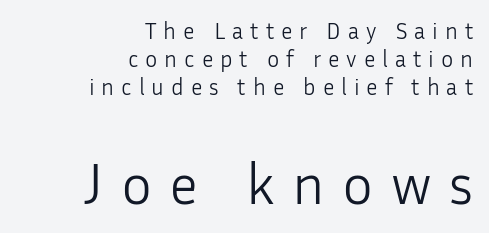
{"serif": "no", "italic": "no", "bold": "no", "weight": "light", "width": "normal", "stroke_contrast": "low", "x_height": "medium", "monospaced": "no", "underline": "no", "align": "right", "line_spacing_ratio": 1.22, "letter_spacing": "wide", "letter_spacing_em": 0.3, "larger_block": "second", "size_ratio": 2.52, "glyph_px": 58}
